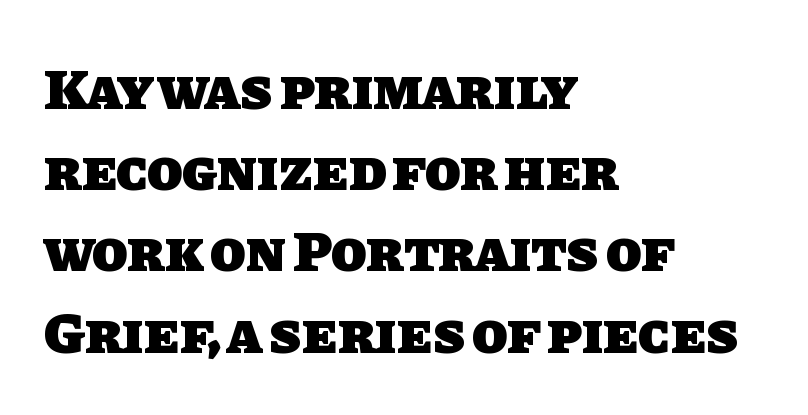
The text block is weighted toward the left margin, trailing off unevenly rightward. As a designer I'd log this as weight 700, bold. Font category for this specimen: sans-serif. Leading matches the norm, producing a regular column.
